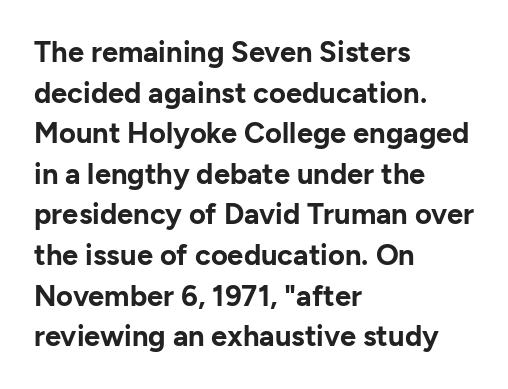
{"serif": "no", "italic": "no", "bold": "yes", "weight": "bold", "width": "normal", "stroke_contrast": "low", "x_height": "medium", "monospaced": "no", "underline": "no", "align": "left", "line_spacing": "normal", "line_spacing_ratio": 1.4, "letter_spacing": "normal", "letter_spacing_em": 0.0, "glyph_px": 29}
